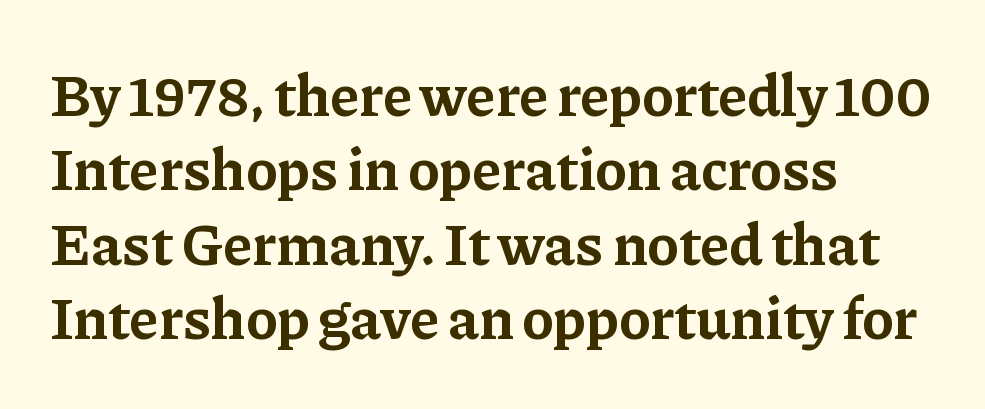
{"serif": "yes", "italic": "no", "bold": "yes", "weight": "bold", "width": "normal", "stroke_contrast": "low", "x_height": "medium", "monospaced": "no", "underline": "no", "align": "left", "line_spacing": "normal", "line_spacing_ratio": 1.26, "letter_spacing": "normal", "letter_spacing_em": 0.0, "glyph_px": 59}
